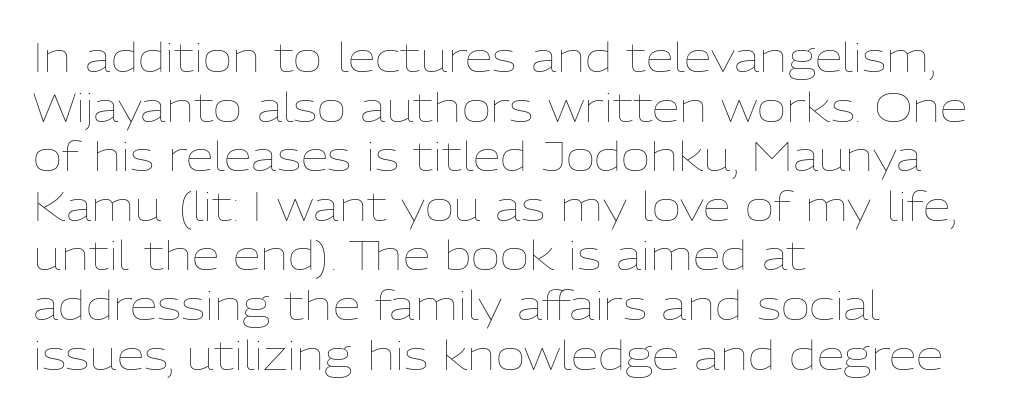
Underlining? Definitely not there. Alignment: flush left. These lines keep a tight, regular rhythm from letter to letter. The strokes are not fattened; the text isn't bold. The letters stand upright; this is a roman face. Think of a printed novel: that variable character pitch is what you see here.
